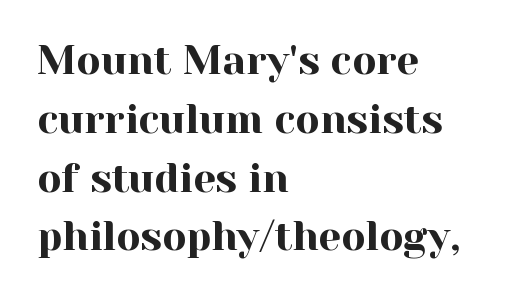
{"serif": "yes", "italic": "no", "width": "normal", "x_height": "medium", "monospaced": "no", "underline": "no", "align": "left", "line_spacing": "normal", "line_spacing_ratio": 1.47, "letter_spacing": "normal", "letter_spacing_em": 0.0, "glyph_px": 40}
